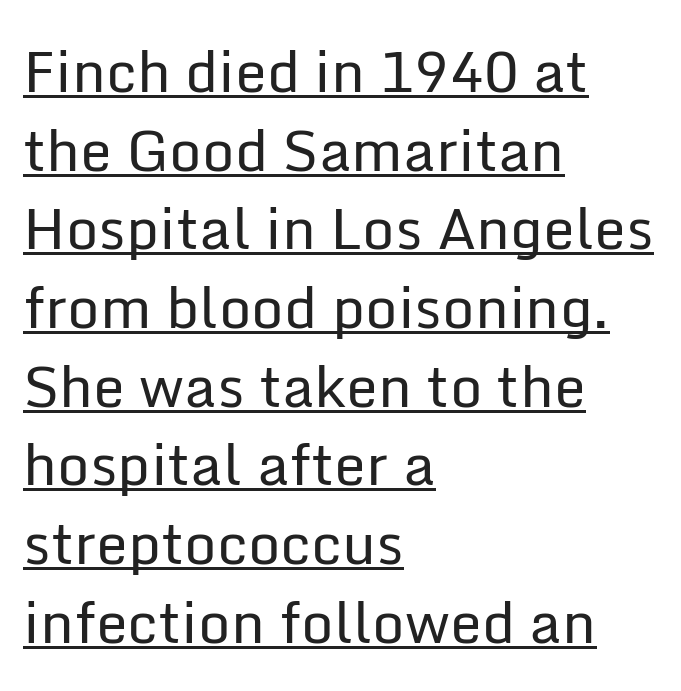
The image shows 57 px regular-weight sans-serif type, upright; set left-aligned, normal line spacing (1.38x), normal letter spacing, underlined; low stroke contrast and a medium x-height.
